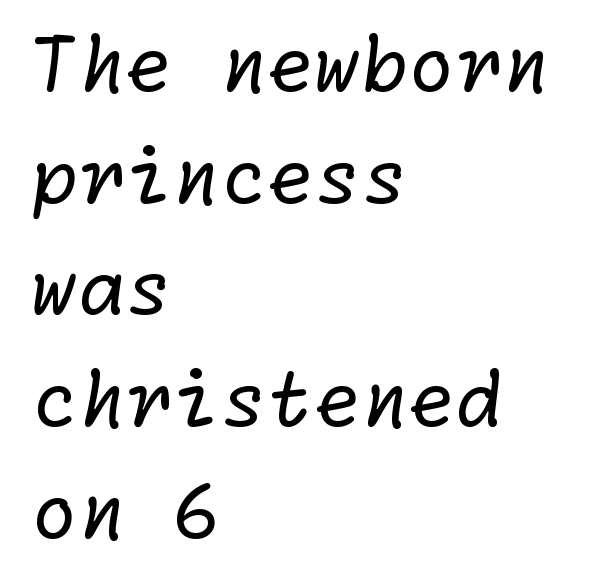
Q: Is the text bold? A: No.
Q: Is the typeface a serif or a sans-serif typeface? A: Sans-serif.
Q: Is the text underlined? A: No.
Q: How is the paragraph aligned? A: Left-aligned.
Q: Is the spacing between letters normal or unusually wide? A: Normal.
Q: Is the spacing between lines tight, normal or loose? A: Normal.
Q: Width (condensed, normal, or wide)? A: Normal.
Q: Stroke contrast? A: Low.
Q: x-height? A: Medium.
